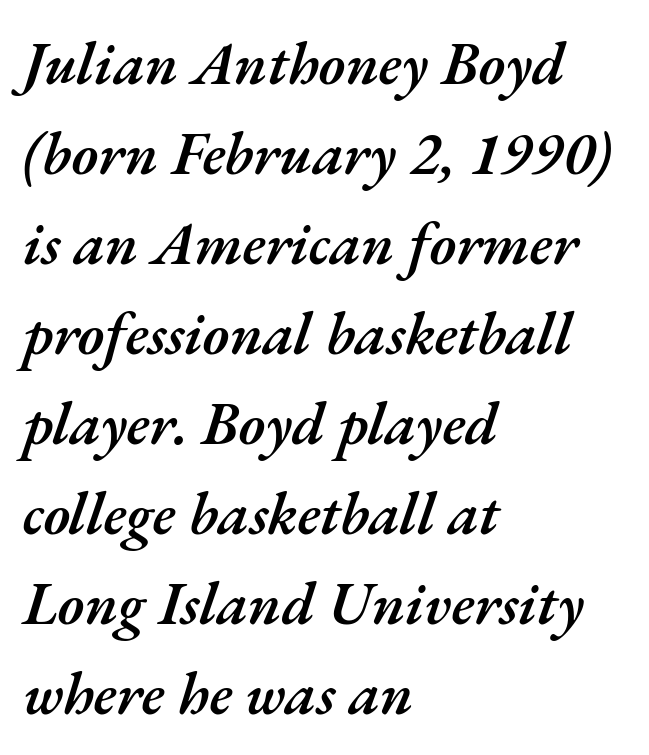
Q: Is the text bold? A: Semi-bold.
Q: Is the text italic (slanted)? A: Yes, it leans right by about 17 degrees.
Q: Is the text underlined? A: No.
Q: How is the paragraph aligned? A: Left-aligned.
Q: Is the spacing between letters normal or unusually wide? A: Normal.
Q: Is the spacing between lines tight, normal or loose? A: Normal.
Q: Width (condensed, normal, or wide)? A: Normal.
Q: Stroke contrast? A: Medium.
Q: x-height? A: Small.
Q: Monospaced? A: No.
